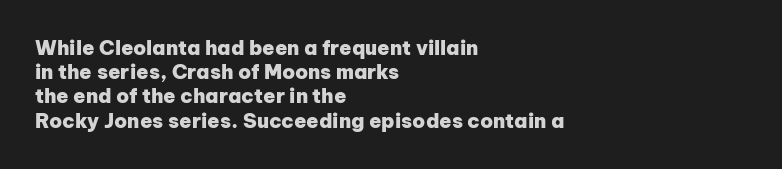
Q: Is the text bold? A: Yes.
Q: Is the text italic (slanted)? A: No, it is upright.
Q: Is the text underlined? A: No.
Q: How is the paragraph aligned? A: Left-aligned.
Q: Is the spacing between letters normal or unusually wide? A: Normal.
